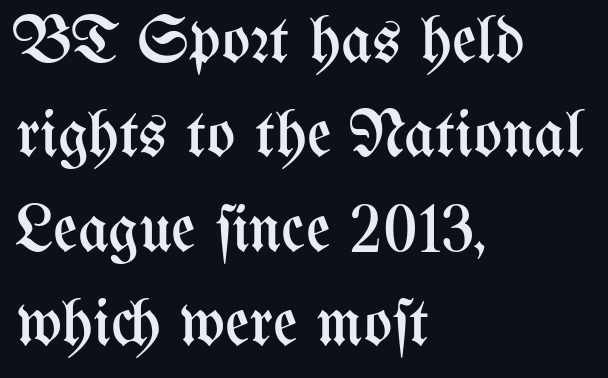
A student would call this left alignment; a typographer would say flush left, rag right. Leading matches the norm, producing a regular column. Notice how the stems are strictly vertical — no italics here. The glyphs are unaccompanied by any horizontal stroke below them.
